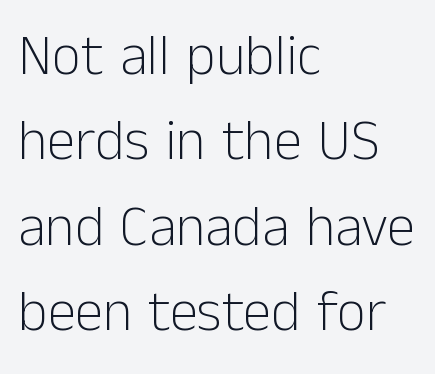
Q: Is the text bold? A: No.
Q: Is the text italic (slanted)? A: No, it is upright.
Q: Is the typeface a serif or a sans-serif typeface? A: Sans-serif.
Q: Is the text underlined? A: No.
Q: How is the paragraph aligned? A: Left-aligned.
Q: Is the spacing between letters normal or unusually wide? A: Normal.
Q: Is the spacing between lines tight, normal or loose? A: Normal.
Q: Width (condensed, normal, or wide)? A: Normal.
Q: Stroke contrast? A: Low.
Q: x-height? A: Medium.
Q: Monospaced? A: No.
